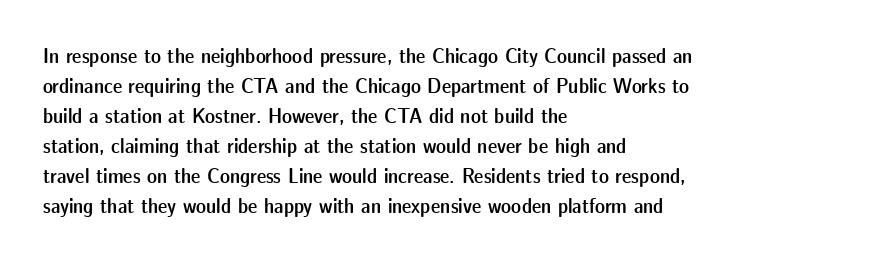
Q: Is the text bold? A: Semi-bold.
Q: Is the text italic (slanted)? A: No, it is upright.
Q: Is the text underlined? A: No.
Q: How is the paragraph aligned? A: Left-aligned.
Q: Is the spacing between letters normal or unusually wide? A: Normal.
Q: Is the spacing between lines tight, normal or loose? A: Normal.
